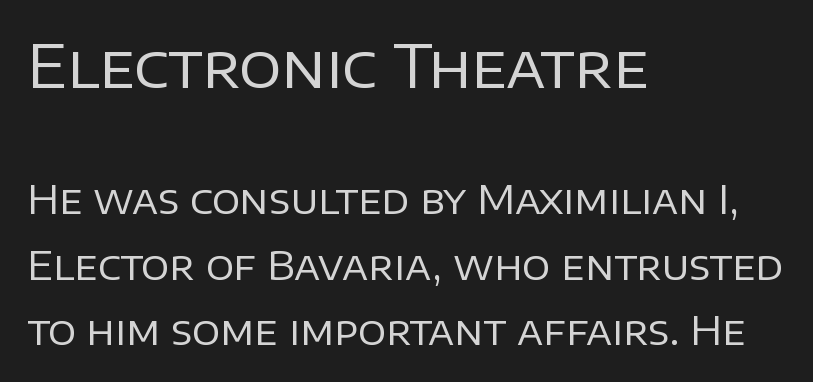
These lines sit exactly where default settings would place them. Examine the stroke ends and you'll find no serifs. The typesetter chose a ragged-right arrangement here. Each row of text sits above clean, open space.
